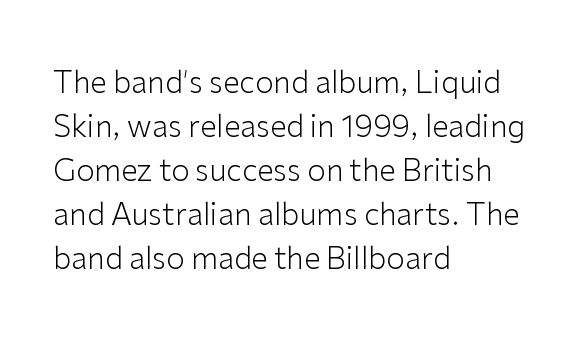
Q: Is the text bold? A: No.
Q: Is the text italic (slanted)? A: No, it is upright.
Q: Is the typeface a serif or a sans-serif typeface? A: Sans-serif.
Q: Is the text underlined? A: No.
Q: How is the paragraph aligned? A: Left-aligned.
Q: Is the spacing between letters normal or unusually wide? A: Normal.
Q: Is the spacing between lines tight, normal or loose? A: Normal.
Q: Width (condensed, normal, or wide)? A: Normal.
Q: Stroke contrast? A: Low.
Q: x-height? A: Medium.
Q: Monospaced? A: No.
